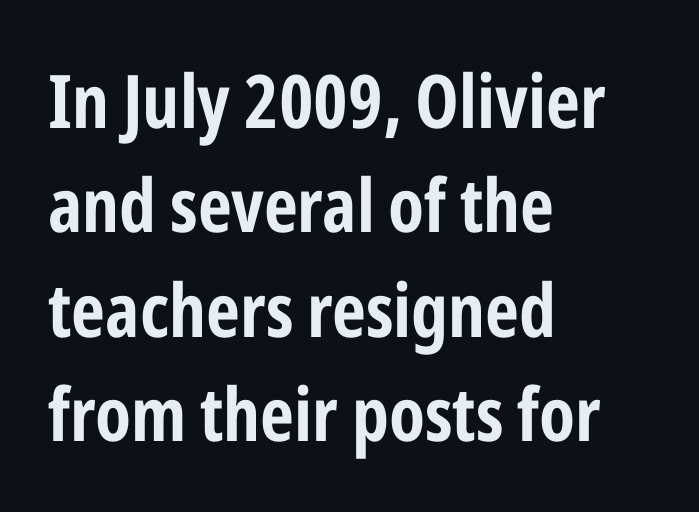
Q: Is the text italic (slanted)? A: No, it is upright.
Q: Is the typeface a serif or a sans-serif typeface? A: Sans-serif.
Q: Is the text underlined? A: No.
Q: How is the paragraph aligned? A: Left-aligned.
Q: Is the spacing between letters normal or unusually wide? A: Normal.
Q: Is the spacing between lines tight, normal or loose? A: Normal.
Q: Width (condensed, normal, or wide)? A: Condensed.
Q: Stroke contrast? A: Low.
Q: x-height? A: Medium.
Q: Monospaced? A: No.
